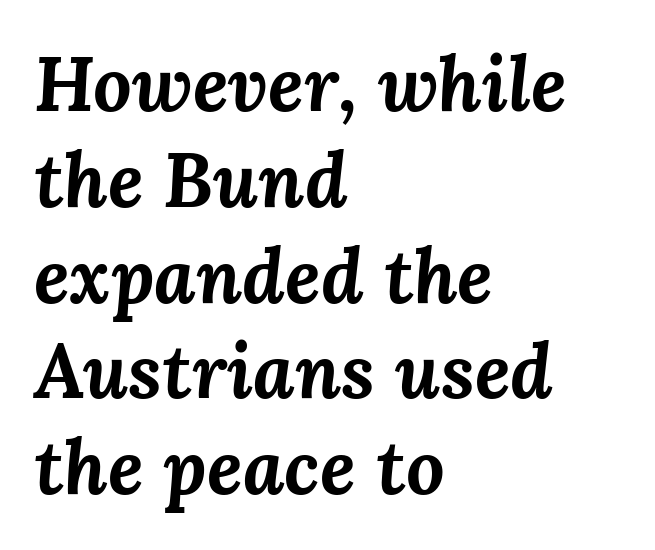
Q: Is the text bold? A: Yes.
Q: Is the text italic (slanted)? A: Yes, it leans right by about 3 degrees.
Q: Is the text underlined? A: No.
Q: How is the paragraph aligned? A: Left-aligned.
Q: Is the spacing between letters normal or unusually wide? A: Normal.
Q: Is the spacing between lines tight, normal or loose? A: Normal.
Q: Width (condensed, normal, or wide)? A: Normal.
Q: Stroke contrast? A: Medium.
Q: x-height? A: Medium.
Q: Monospaced? A: No.
